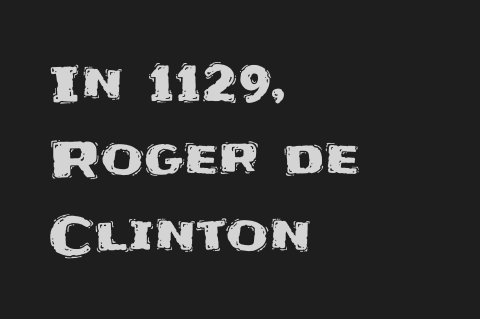
Type style note: lacks serifs. Does the leading feel generous? No, just average. The passage shown is typed in a proportional face where columns would drift. Line beginnings align vertically; line endings do not.
